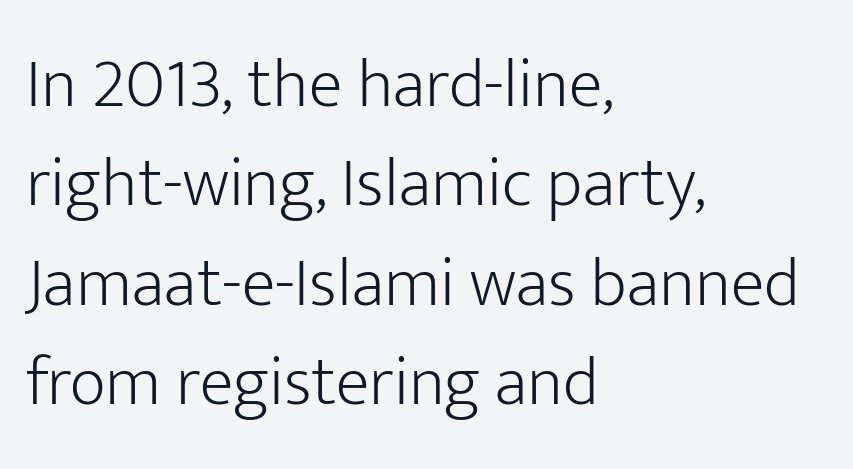
Q: Is the text bold? A: No.
Q: Is the text italic (slanted)? A: No, it is upright.
Q: Is the typeface a serif or a sans-serif typeface? A: Sans-serif.
Q: Is the text underlined? A: No.
Q: How is the paragraph aligned? A: Left-aligned.
Q: Is the spacing between letters normal or unusually wide? A: Normal.
Q: Is the spacing between lines tight, normal or loose? A: Normal.
Q: Width (condensed, normal, or wide)? A: Normal.
Q: Stroke contrast? A: Low.
Q: x-height? A: Medium.
Q: Monospaced? A: No.
